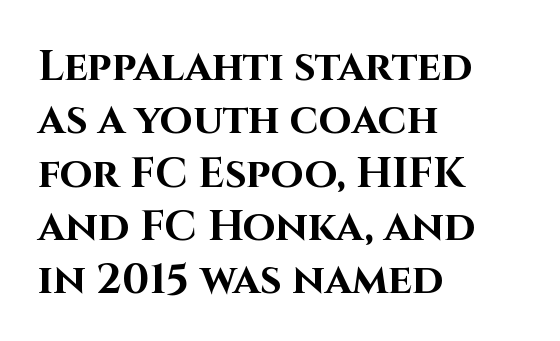
The passage shown is typeset with a sans-serif family. Compared with typical body copy, the letter spacing here is the same. The sample has been set heavy, in full bold. The passage shown is typed in a proportional face where columns would drift. Short and long lines alike share a common starting point at left.
